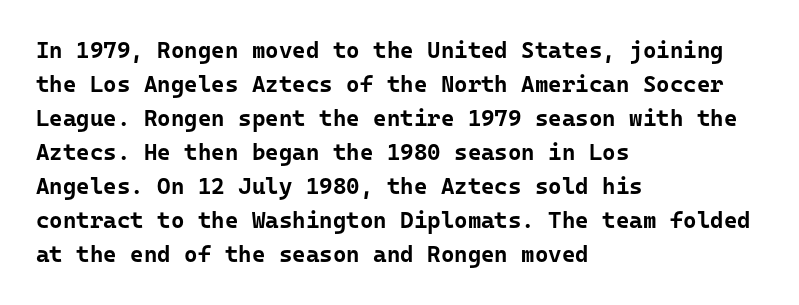
Q: Is the text bold? A: Yes.
Q: Is the text italic (slanted)? A: No, it is upright.
Q: Is the text underlined? A: No.
Q: How is the paragraph aligned? A: Left-aligned.
Q: Is the spacing between letters normal or unusually wide? A: Normal.
Q: Is the spacing between lines tight, normal or loose? A: Normal.
